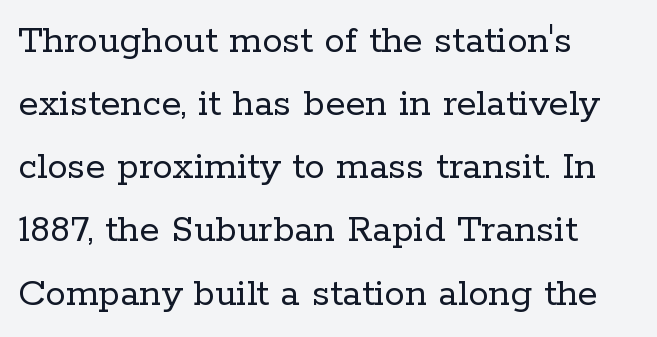
The image shows 41 px regular-weight serif type, upright; set left-aligned, normal line spacing (1.54x), normal letter spacing, not underlined; low stroke contrast and a medium x-height.
